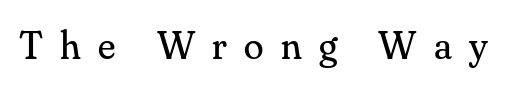
{"serif": "yes", "italic": "no", "bold": "no", "weight": "regular", "width": "normal", "stroke_contrast": "medium", "x_height": "small", "monospaced": "no", "underline": "no", "letter_spacing": "wide", "letter_spacing_em": 0.43, "glyph_px": 40}
